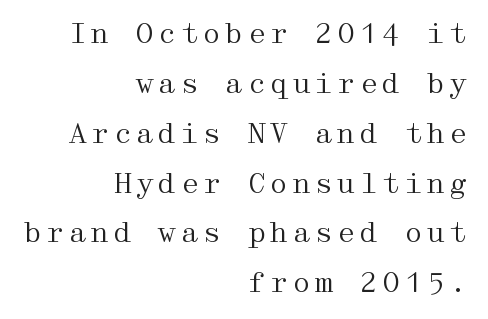
{"serif": "yes", "italic": "no", "bold": "no", "weight": "regular", "width": "wide", "stroke_contrast": "medium", "x_height": "medium", "underline": "no", "align": "right", "line_spacing_ratio": 1.78, "glyph_px": 28}
